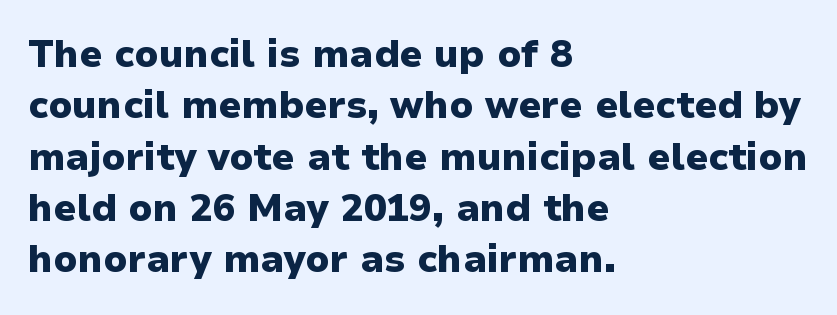
Q: Is the text bold? A: Yes.
Q: Is the text italic (slanted)? A: No, it is upright.
Q: Is the typeface a serif or a sans-serif typeface? A: Sans-serif.
Q: Is the text underlined? A: No.
Q: How is the paragraph aligned? A: Left-aligned.
Q: Is the spacing between letters normal or unusually wide? A: Normal.
Q: Is the spacing between lines tight, normal or loose? A: Normal.
Q: Width (condensed, normal, or wide)? A: Normal.
Q: Stroke contrast? A: Low.
Q: x-height? A: Medium.
Q: Monospaced? A: No.
